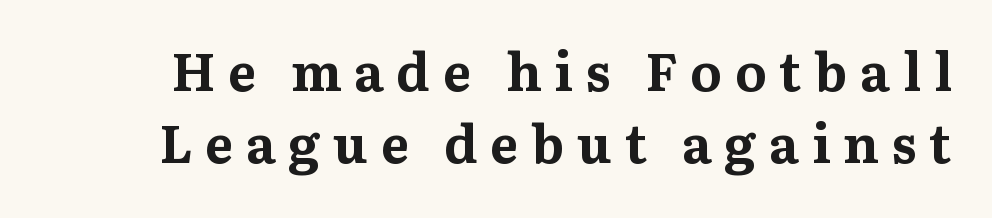
Q: Is the text bold? A: Yes.
Q: Is the text italic (slanted)? A: No, it is upright.
Q: Is the typeface a serif or a sans-serif typeface? A: Serif.
Q: Is the text underlined? A: No.
Q: Is the spacing between letters normal or unusually wide? A: Unusually wide.
Q: Is the spacing between lines tight, normal or loose? A: Normal.
Q: Width (condensed, normal, or wide)? A: Normal.
Q: Stroke contrast? A: Medium.
Q: x-height? A: Medium.
Q: Monospaced? A: No.
